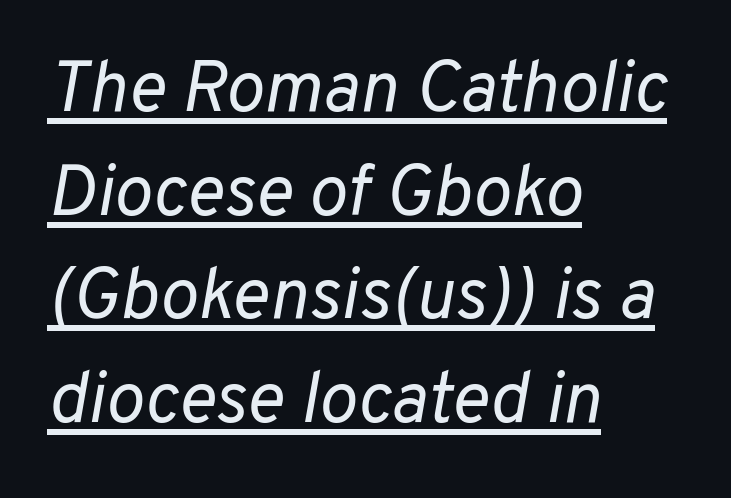
Here the designer chose a conventional face with non-uniform glyph widths. Quick note: interline space is typical. Caption: multi-line text, flush left, ragged right. Between one letter and the next there's only the usual sliver of space.
